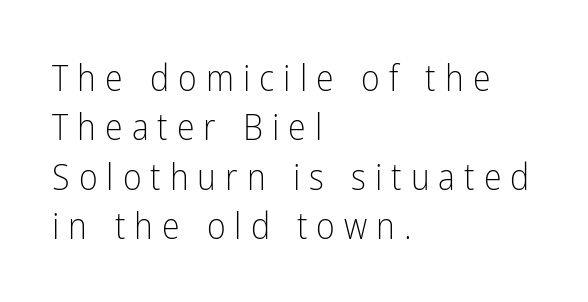
Compared with typical paragraphs, the rows here are spaced about the same. Is this a heavy cut? Hardly; it is regular or lighter. The letters advance in unequal steps, a hallmark of proportional type. The letters carry no serifs — their stems end cleanly without finishing strokes. The gaps between neighbouring characters are conspicuously large. The paragraph has a hard left edge and a soft right edge.
